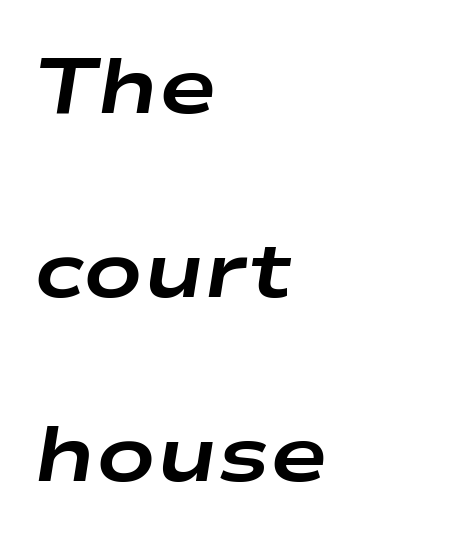
Anything drawn beneath the words? Only blank space. In terms of leading, this rendering errs on the spacious side. These lines are rendered in a variable-pitch font. The rendering uses a bold face; every stroke is thick and dark. Characters are canted at an angle relative to the baseline's perpendicular. Tracking here is standard; glyphs follow each other at the usual distance.
